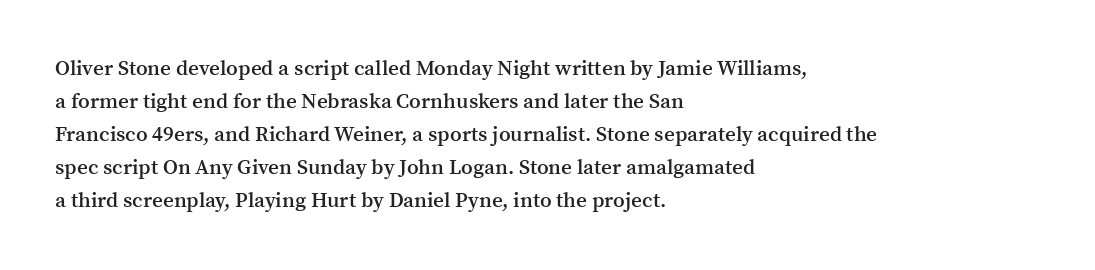
Q: Is the text bold? A: Semi-bold.
Q: Is the text italic (slanted)? A: No, it is upright.
Q: Is the text underlined? A: No.
Q: How is the paragraph aligned? A: Left-aligned.
Q: Is the spacing between letters normal or unusually wide? A: Normal.
Q: Is the spacing between lines tight, normal or loose? A: Normal.
